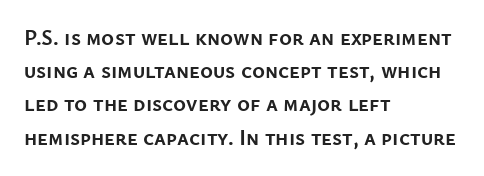
{"italic": "no", "bold": "yes", "underline": "no", "align": "left", "line_spacing": "normal", "line_spacing_ratio": 1.51, "letter_spacing": "normal", "letter_spacing_em": 0.0, "glyph_px": 22}
